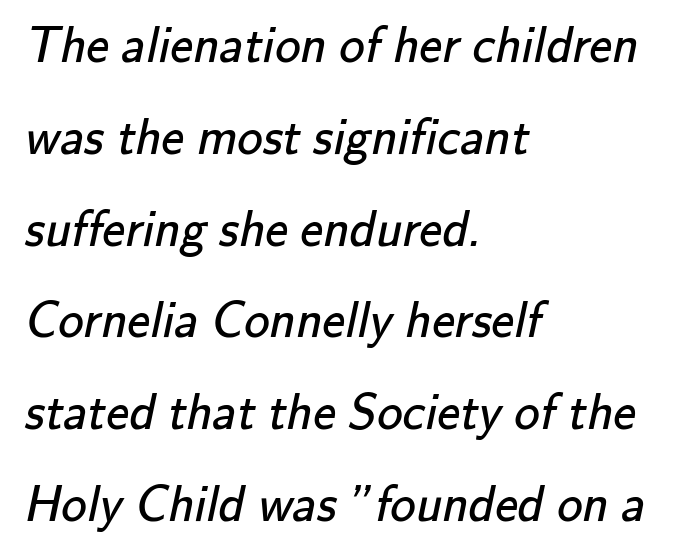
Horizontal alignment here is leftward, the default for most running prose. The font is comparable to plain body text, perhaps lighter. Serif or sans? Sans — the stroke terminals are bare. Nobody drew a line under any word here.
